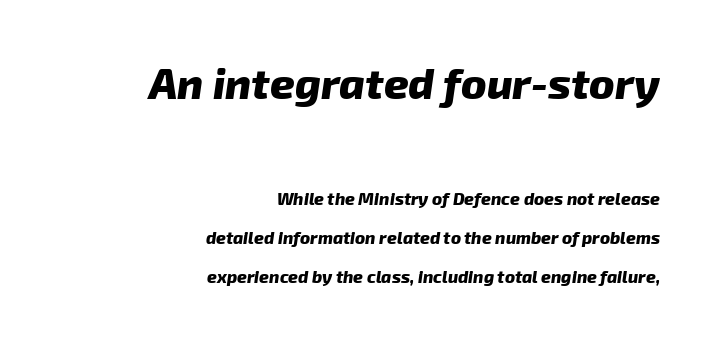
{"serif": "no", "bold": "yes", "weight": "heavy", "width": "normal", "stroke_contrast": "low", "x_height": "medium", "monospaced": "no", "underline": "no", "align": "right", "line_spacing": "loose", "line_spacing_ratio": 2.28, "letter_spacing": "normal", "letter_spacing_em": 0.0, "larger_block": "first", "size_ratio": 2.53, "glyph_px": 43}
